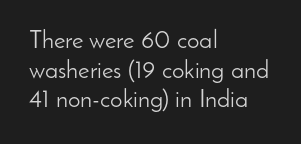
Q: Is the text bold? A: No.
Q: Is the text italic (slanted)? A: No, it is upright.
Q: Is the text underlined? A: No.
Q: How is the paragraph aligned? A: Left-aligned.
Q: Is the spacing between letters normal or unusually wide? A: Normal.
